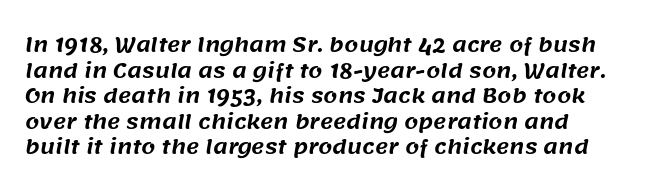
What stands out about the letter spacing? Nothing — it is the standard amount. Whoever set this chose a conventional vertical rhythm. Lines of text with bare space underneath.
